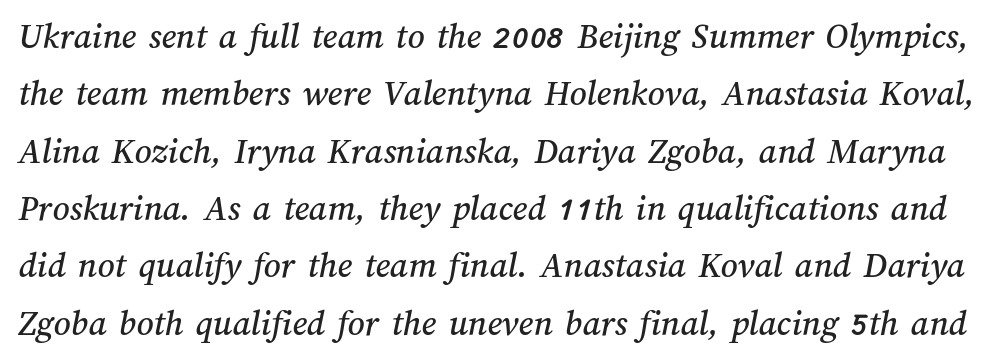
Q: Is the text underlined? A: No.
Q: Is the spacing between letters normal or unusually wide? A: Normal.
Q: Is the spacing between lines tight, normal or loose? A: Normal.
Q: Width (condensed, normal, or wide)? A: Normal.
Q: Stroke contrast? A: Medium.
Q: x-height? A: Medium.
Q: Monospaced? A: No.
